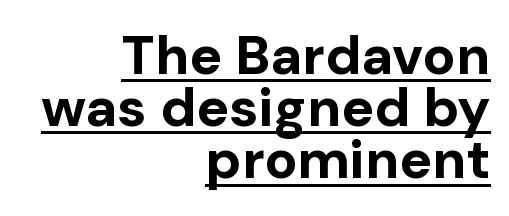
The image shows 55 px bold sans-serif type, upright; set right-aligned, tight line spacing (0.95x), normal letter spacing, underlined; low stroke contrast and a medium x-height.
